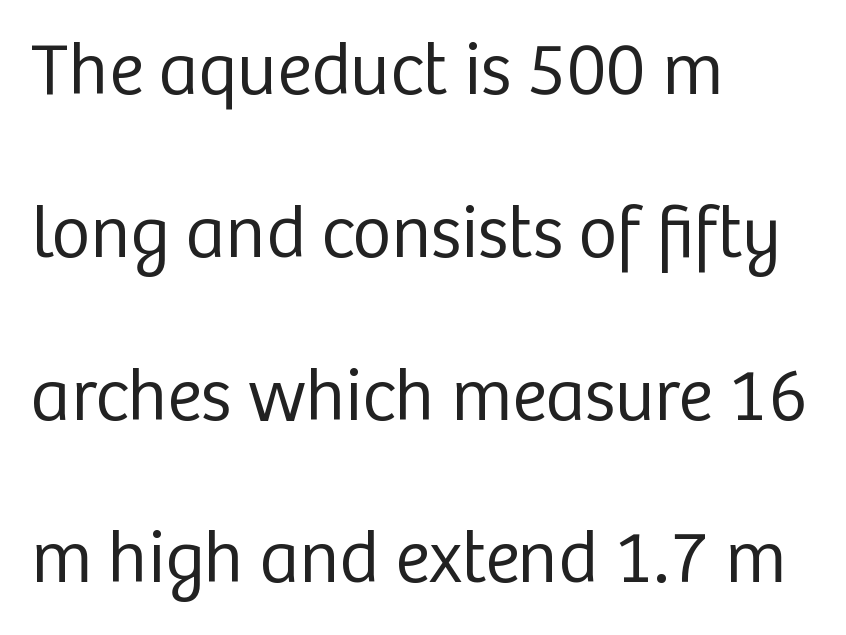
{"serif": "no", "italic": "no", "bold": "no", "weight": "regular", "width": "normal", "stroke_contrast": "low", "x_height": "medium", "monospaced": "no", "underline": "no", "align": "left", "line_spacing": "loose", "line_spacing_ratio": 2.2, "letter_spacing": "normal", "letter_spacing_em": 0.0, "glyph_px": 74}
